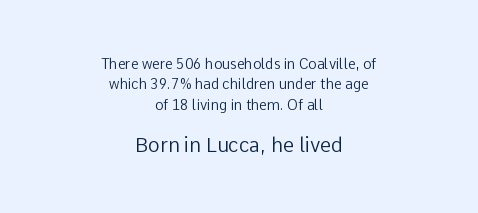
Q: Is the text bold? A: No.
Q: Is the text italic (slanted)? A: No, it is upright.
Q: Is the text underlined? A: No.
Q: How is the paragraph aligned? A: Centered.
Q: Is the spacing between letters normal or unusually wide? A: Normal.
Q: Is the spacing between lines tight, normal or loose? A: Normal.
Q: Which block of text is set in a larger size, the first (top) or the second (bottom)? A: The second (bottom) one.
